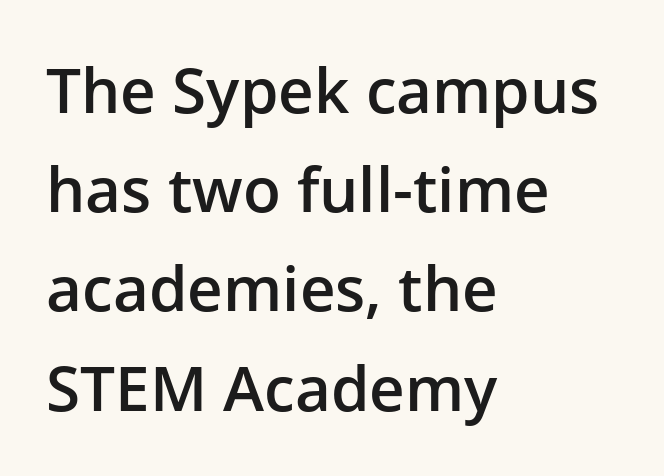
Q: Is the text bold? A: Semi-bold.
Q: Is the text italic (slanted)? A: No, it is upright.
Q: Is the typeface a serif or a sans-serif typeface? A: Sans-serif.
Q: Is the text underlined? A: No.
Q: How is the paragraph aligned? A: Left-aligned.
Q: Is the spacing between letters normal or unusually wide? A: Normal.
Q: Is the spacing between lines tight, normal or loose? A: Normal.
Q: Width (condensed, normal, or wide)? A: Normal.
Q: Stroke contrast? A: Low.
Q: x-height? A: Medium.
Q: Monospaced? A: No.
